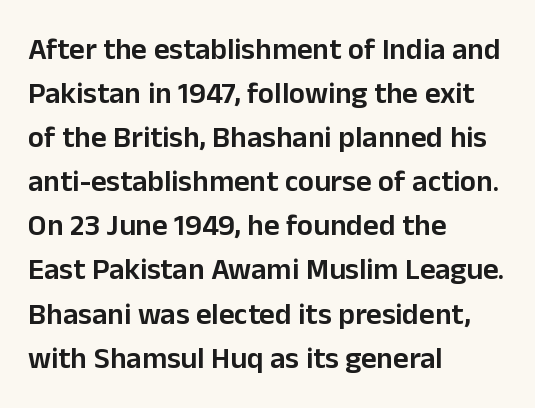
Lines of text with bare space underneath. Is this a sans? Yes — the strokes have no serifs. Leading matches the norm, producing a regular column. Default kerning and tracking; the words read as compact shapes. Moderately thickened strokes mark this as semibold type.
